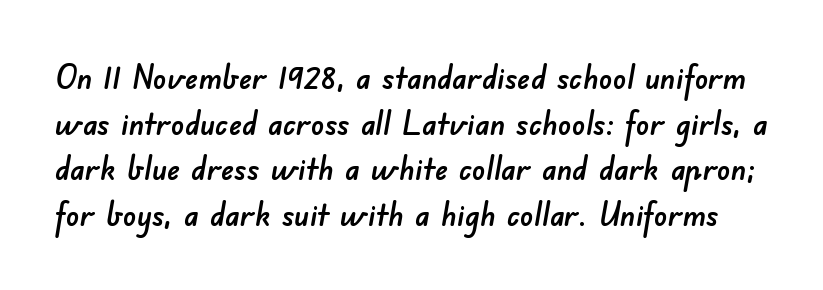
{"serif": "no", "width": "normal", "stroke_contrast": "low", "x_height": "small", "monospaced": "no", "underline": "no", "line_spacing": "normal", "line_spacing_ratio": 1.38, "letter_spacing": "normal", "letter_spacing_em": 0.0, "glyph_px": 33}
